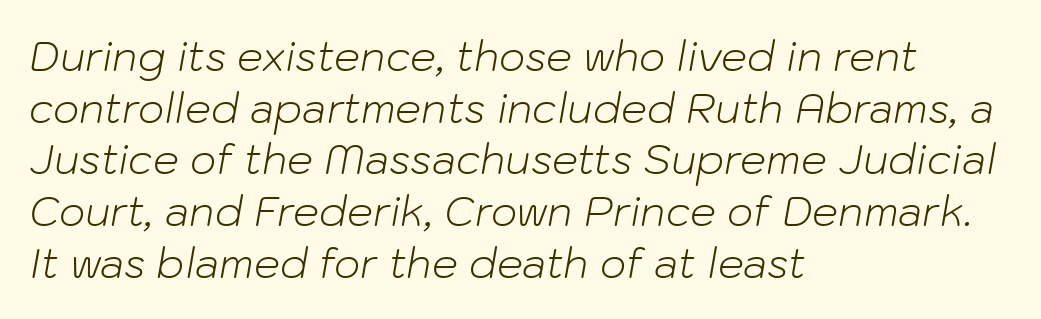
Q: Is the text bold? A: No.
Q: Is the text italic (slanted)? A: Yes, it leans right by about 10 degrees.
Q: Is the text underlined? A: No.
Q: How is the paragraph aligned? A: Left-aligned.
Q: Is the spacing between letters normal or unusually wide? A: Normal.
Q: Is the spacing between lines tight, normal or loose? A: Normal.
Q: Width (condensed, normal, or wide)? A: Normal.
Q: Stroke contrast? A: Low.
Q: x-height? A: Medium.
Q: Monospaced? A: No.
